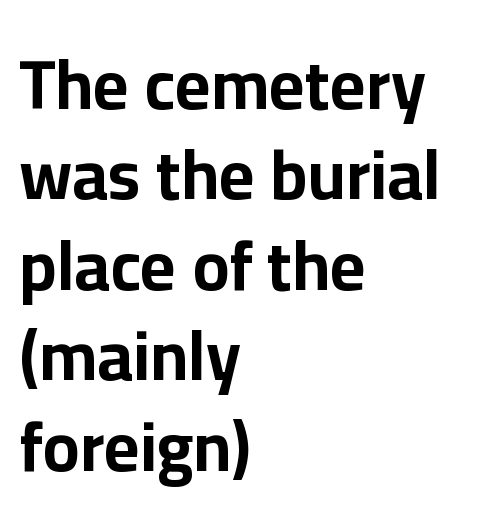
{"serif": "no", "italic": "no", "bold": "yes", "weight": "bold", "width": "normal", "stroke_contrast": "low", "x_height": "medium", "monospaced": "no", "underline": "no", "align": "left", "line_spacing": "normal", "line_spacing_ratio": 1.31, "letter_spacing": "normal", "letter_spacing_em": 0.0, "glyph_px": 69}
